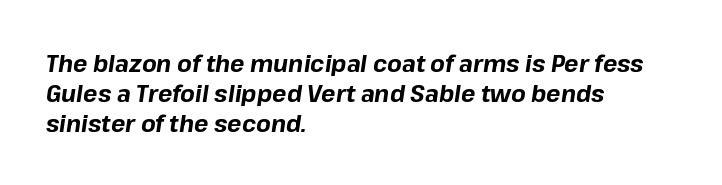
{"italic": "yes", "lean": "right", "slant_degrees": 8, "bold": "yes", "underline": "no", "align": "left", "line_spacing": "normal", "line_spacing_ratio": 1.25, "letter_spacing": "normal", "letter_spacing_em": 0.0, "glyph_px": 24}
